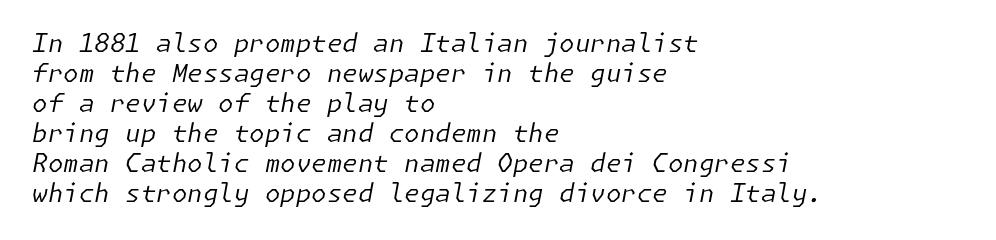
Q: Is the text bold? A: No.
Q: Is the text italic (slanted)? A: Yes, it leans right by about 11 degrees.
Q: Is the text underlined? A: No.
Q: How is the paragraph aligned? A: Left-aligned.
Q: Is the spacing between letters normal or unusually wide? A: Normal.
